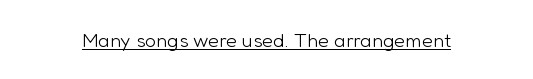
Between one letter and the next there's only the usual sliver of space. A roman cut, with each character standing at attention. The rendered words wear a rule along their underside. Heaviness? Minimal to ordinary, like unemphasized prose.
